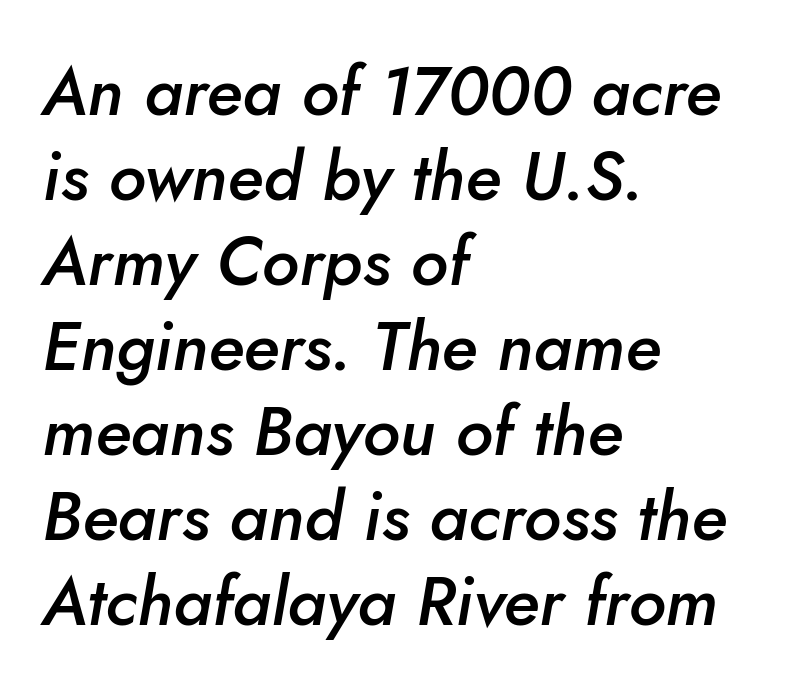
{"italic": "yes", "lean": "right", "slant_degrees": 10, "bold": "semi", "weight": "semibold", "width": "normal", "stroke_contrast": "low", "x_height": "small", "monospaced": "no", "underline": "no", "align": "left", "line_spacing": "normal", "line_spacing_ratio": 1.25, "letter_spacing": "normal", "letter_spacing_em": 0.0, "glyph_px": 68}
